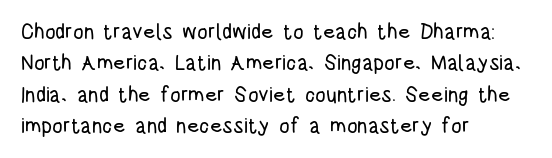
The image shows 21 px text type, upright; set left-aligned, normal line spacing (1.49x), normal letter spacing, not underlined.
